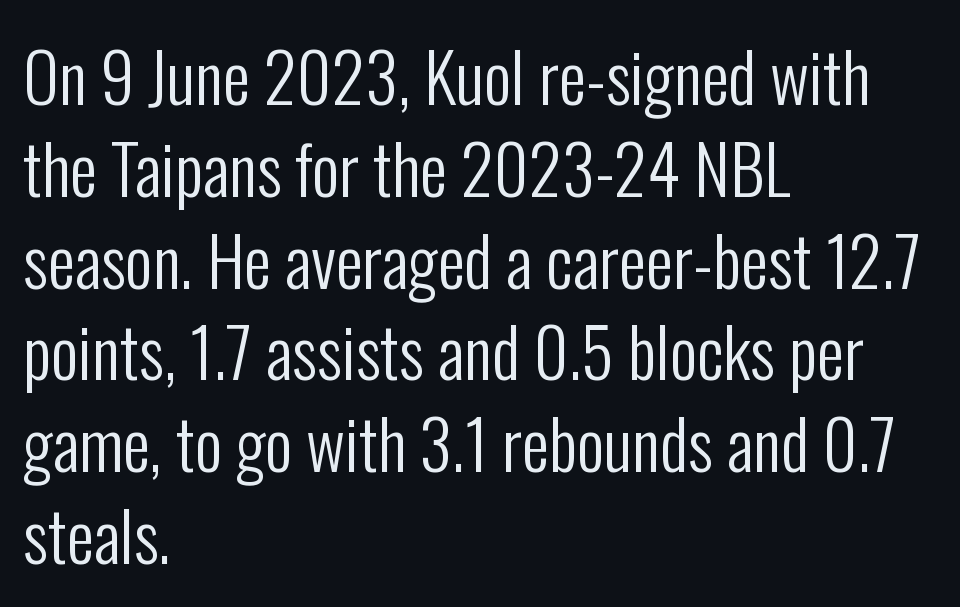
Q: Is the text bold? A: No.
Q: Is the text italic (slanted)? A: No, it is upright.
Q: Is the typeface a serif or a sans-serif typeface? A: Sans-serif.
Q: Is the text underlined? A: No.
Q: How is the paragraph aligned? A: Left-aligned.
Q: Is the spacing between letters normal or unusually wide? A: Normal.
Q: Is the spacing between lines tight, normal or loose? A: Normal.
Q: Width (condensed, normal, or wide)? A: Condensed.
Q: Stroke contrast? A: Low.
Q: x-height? A: Medium.
Q: Monospaced? A: No.
